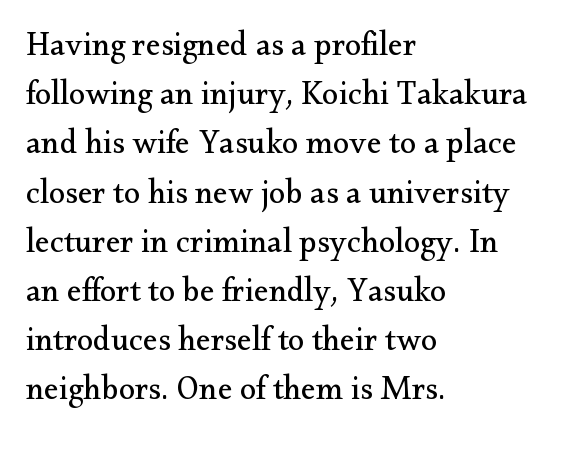
Q: Is the text bold? A: No.
Q: Is the text italic (slanted)? A: No, it is upright.
Q: Is the typeface a serif or a sans-serif typeface? A: Serif.
Q: Is the text underlined? A: No.
Q: How is the paragraph aligned? A: Left-aligned.
Q: Is the spacing between letters normal or unusually wide? A: Normal.
Q: Is the spacing between lines tight, normal or loose? A: Normal.
Q: Width (condensed, normal, or wide)? A: Normal.
Q: Stroke contrast? A: Medium.
Q: x-height? A: Small.
Q: Monospaced? A: No.
